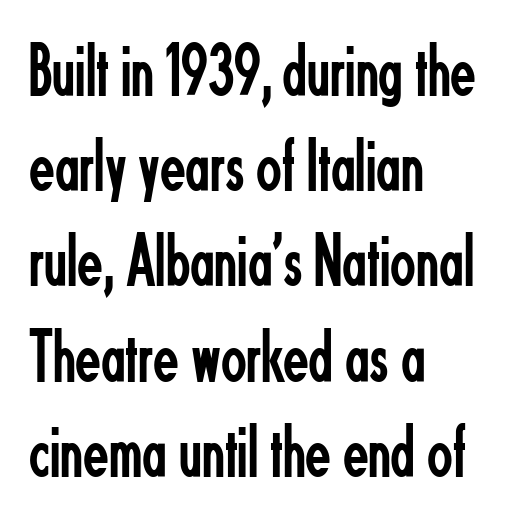
The image shows 75 px regular-weight, condensed sans-serif type, upright; set left-aligned, normal line spacing (1.27x), normal letter spacing, not underlined; low stroke contrast and a small x-height.
